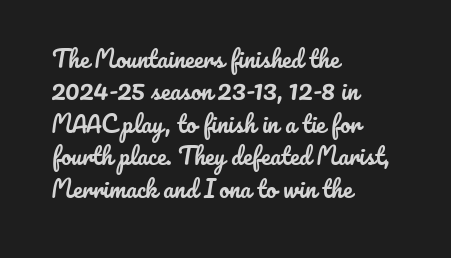
{"underline": "no", "align": "left", "line_spacing": "normal", "line_spacing_ratio": 1.41, "letter_spacing": "normal", "letter_spacing_em": 0.0, "glyph_px": 23}
